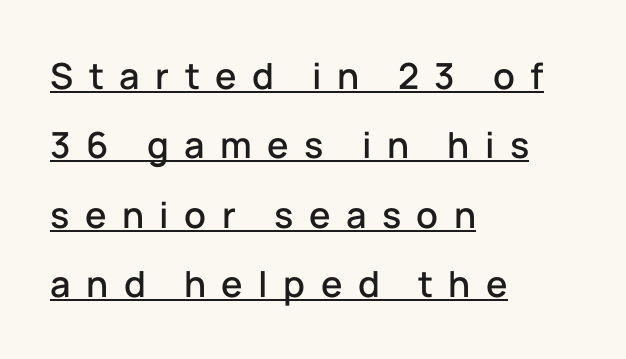
Do the letters lean? They stand straight. The passage shown is underscored from start to finish. Does the type have serifs? No, each stem ends abruptly. In terms of leading, this rendering errs on the spacious side. Tracking here is generous; glyphs stand well apart from one another.
